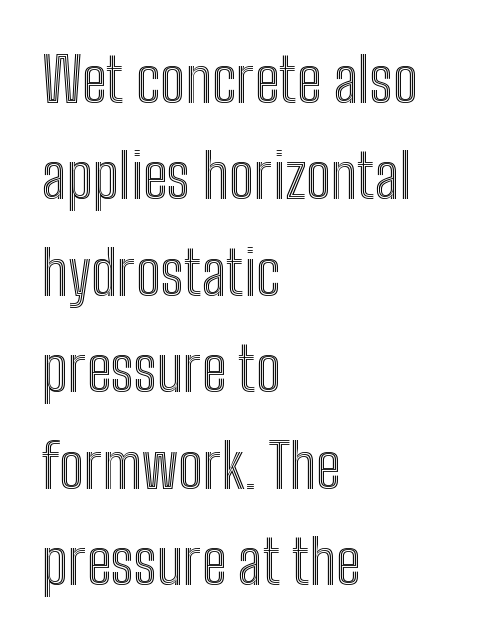
One-word summary of the alignment: left. You could call the tracking neutral — neither tight nor loose. Style check: upright. Each letter keeps its own natural width here, so spacing adapts to shape. Whoever set this chose a conventional vertical rhythm. Rule under the text: the space is simply empty.
